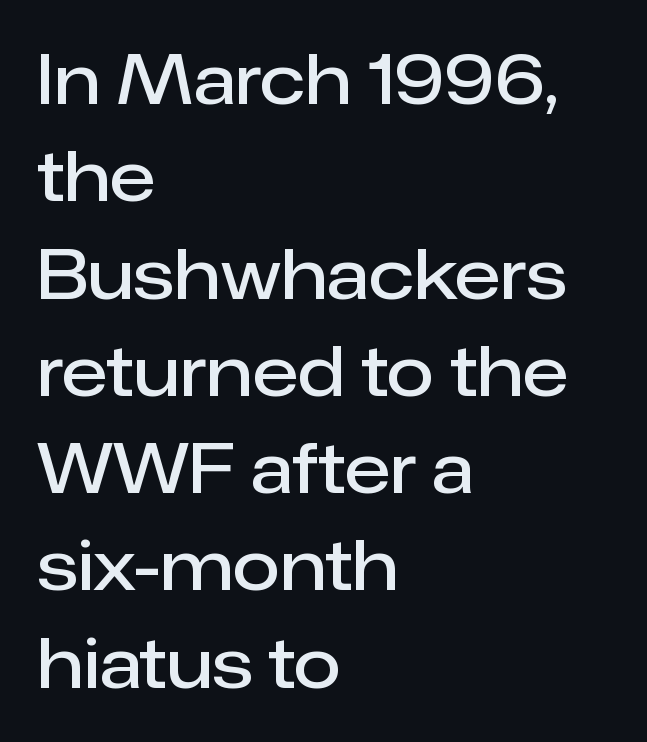
Q: Is the text bold? A: Semi-bold.
Q: Is the text italic (slanted)? A: No, it is upright.
Q: Is the typeface a serif or a sans-serif typeface? A: Sans-serif.
Q: Is the text underlined? A: No.
Q: How is the paragraph aligned? A: Left-aligned.
Q: Is the spacing between letters normal or unusually wide? A: Normal.
Q: Is the spacing between lines tight, normal or loose? A: Normal.
Q: Width (condensed, normal, or wide)? A: Normal.
Q: Stroke contrast? A: Low.
Q: x-height? A: Medium.
Q: Monospaced? A: No.
